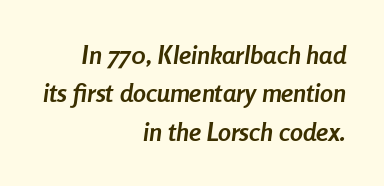
Q: Is the text bold? A: Yes.
Q: Is the text italic (slanted)? A: Yes, it leans right by about 8 degrees.
Q: Is the text underlined? A: No.
Q: How is the paragraph aligned? A: Right-aligned.
Q: Is the spacing between letters normal or unusually wide? A: Normal.
Q: Is the spacing between lines tight, normal or loose? A: Normal.
